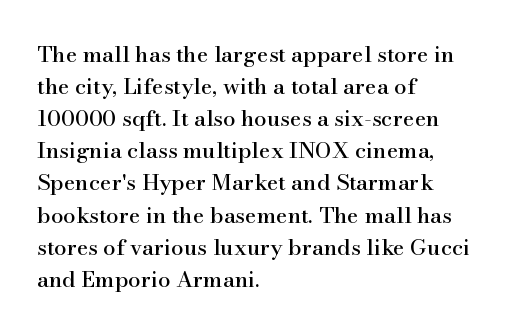
{"italic": "no", "underline": "no", "align": "left", "line_spacing": "normal", "line_spacing_ratio": 1.46, "letter_spacing": "normal", "letter_spacing_em": 0.0, "glyph_px": 22}
